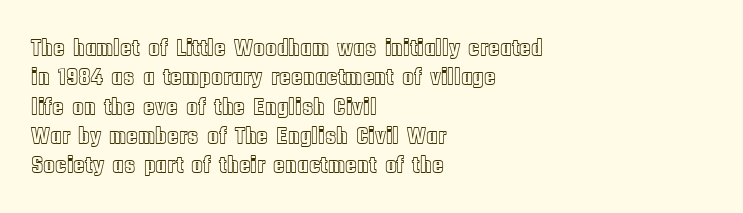
The image shows 24 px text type, upright; set left-aligned, line spacing 1.22x, normal letter spacing, not underlined.
